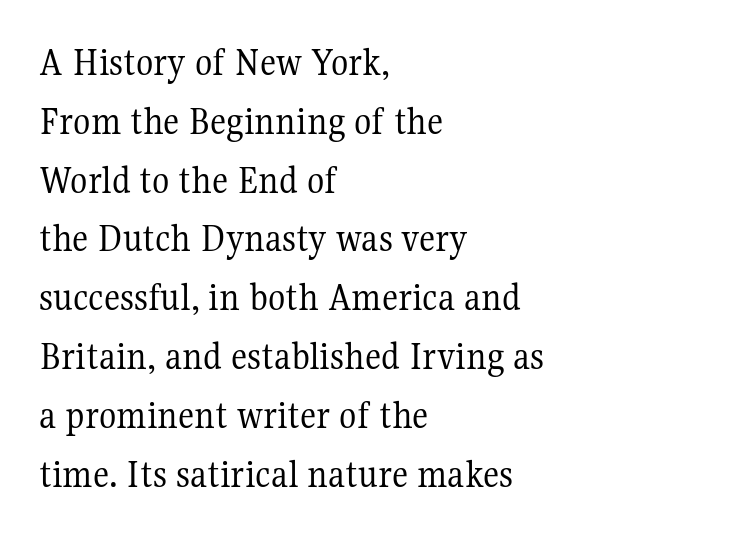
The image shows 40 px regular-weight serif type, upright; set left-aligned, normal line spacing (1.47x), normal letter spacing, not underlined; medium stroke contrast and a medium x-height.
